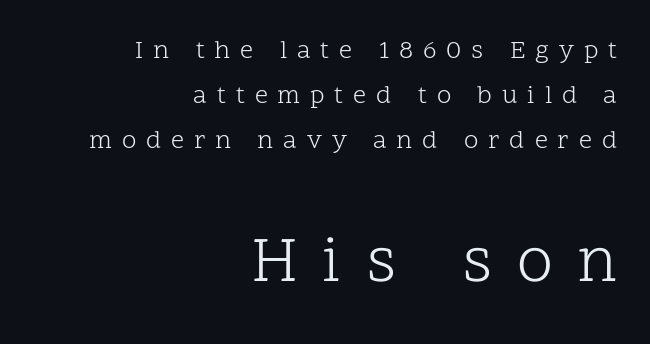
Is the stroke heavy? The answer is a plain regular-or-lighter. The space directly below the letters is spotless. The font's upright variant was chosen for this text. Are there feet on the stems? There are — it's a serif.
